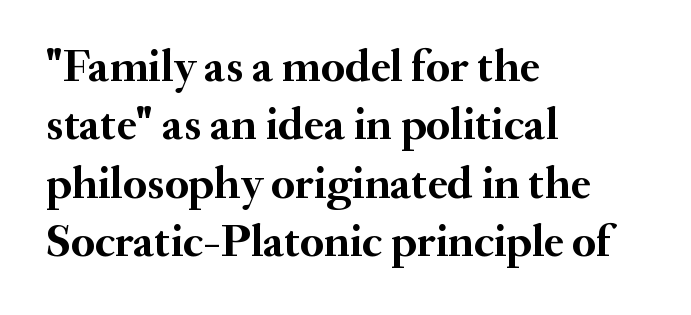
The face used here has the dense, thick strokes of a bold. Honestly, the row spacing looks completely unremarkable. The compositor pushed each line to the left boundary. The type is set solid horizontally, with unmodified tracking.
